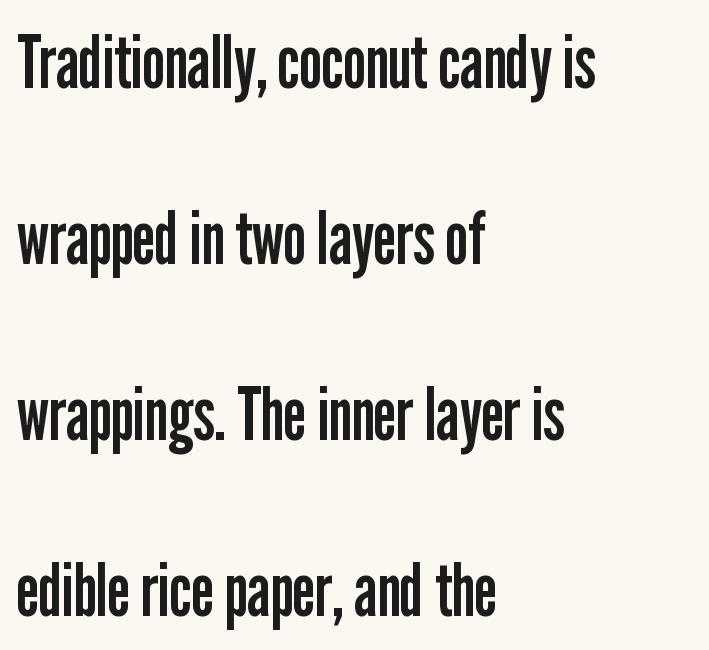
A clean baseline with only descenders dipping below it. Italic? Not at all — the glyphs are vertical. This sample has the flowing, uneven cadence of proportional lettering. Each letter's strokes conclude bluntly, with no projecting serifs. Quick note: interline space is abundant. The rag falls on the right side of this text block.
